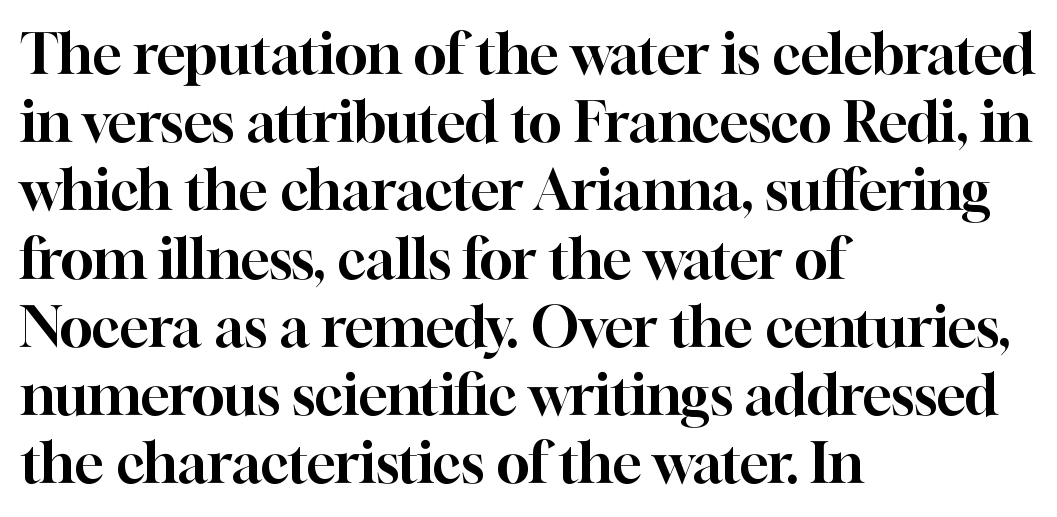
In terms of letterform style, serifs are clearly present. The face used here is proportionally spaced, like ordinary book or web type. Italic? Not at all — the glyphs are vertical. Only glyphs here, with clear space below each row.
